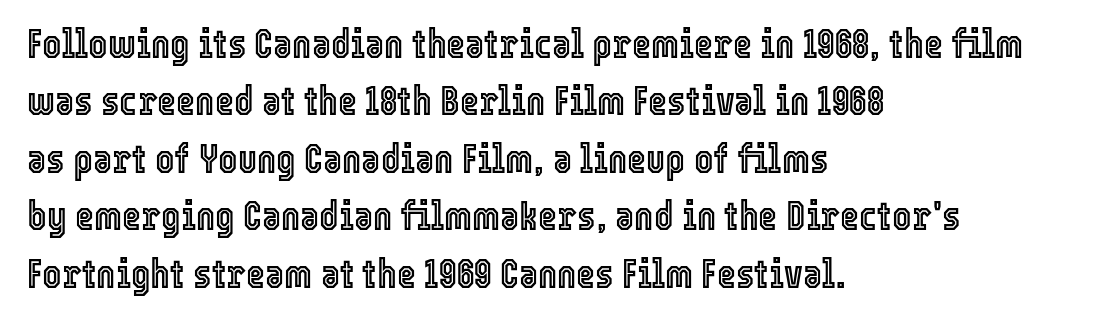
The line texture is even and compact thanks to regular tracking. Successive baselines arrive at the customary interval. Note the varied advance widths — an 'i' is clearly narrower than an 'm'. This is roman type, the default non-slanted kind. In CSS terms this would be text-align: left.
